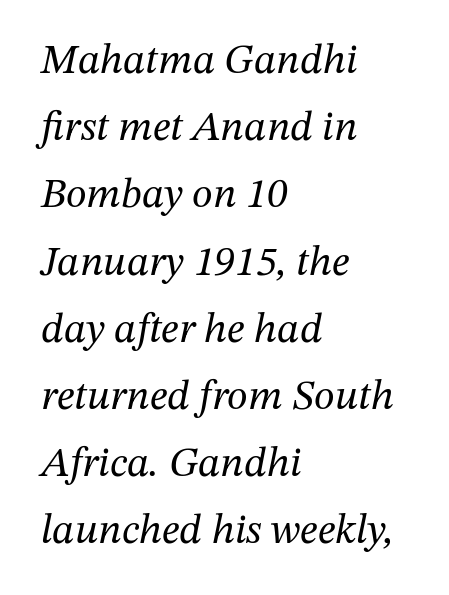
{"serif": "yes", "italic": "yes", "lean": "right", "slant_degrees": 12, "bold": "no", "weight": "regular", "width": "normal", "stroke_contrast": "medium", "x_height": "medium", "monospaced": "no", "underline": "no", "align": "left", "line_spacing": "normal", "line_spacing_ratio": 1.6, "letter_spacing": "normal", "letter_spacing_em": 0.0, "glyph_px": 42}
